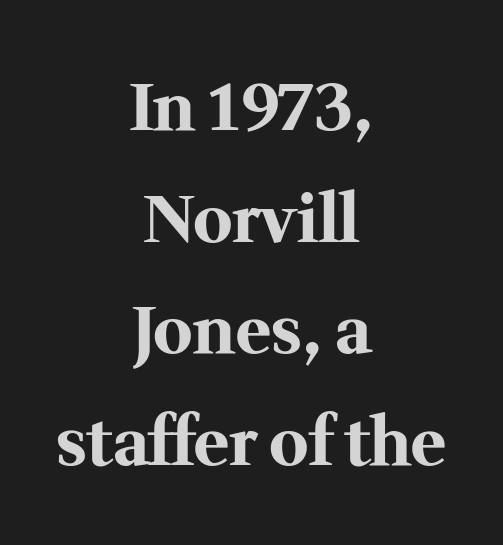
The image shows 66 px bold serif type, upright; set centered, normal line spacing (1.69x), normal letter spacing, not underlined; medium stroke contrast and a medium x-height.
